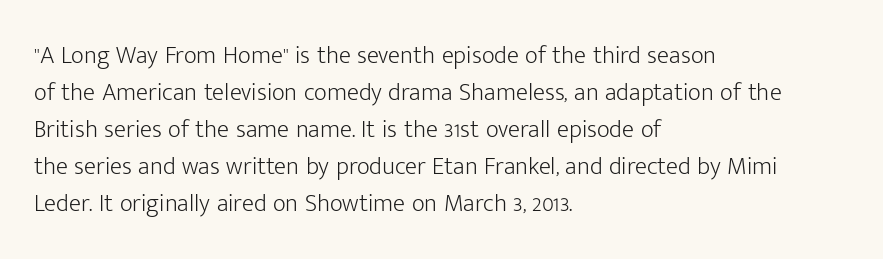
A typesetter would call this leading conventional body-copy spacing. Descender tails drop into unmarked territory. Visually the block forms a straight wall on the left and a jagged coastline on the right. Do the letters lean? They stand straight.
